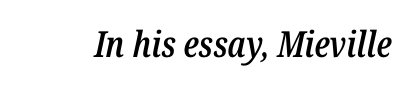
{"italic": "yes", "lean": "right", "slant_degrees": 12, "bold": "semi", "weight": "semibold", "width": "condensed", "stroke_contrast": "low", "x_height": "medium", "monospaced": "no", "underline": "no", "letter_spacing": "normal", "letter_spacing_em": 0.0, "glyph_px": 36}
